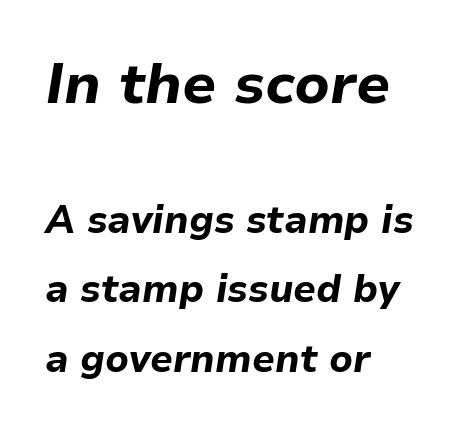
In terms of posture, this sample is oblique. This is heavy type, rendered in bold. Each letter keeps its own natural width here, so spacing adapts to shape. Each line starts at the same left margin while the right side varies. Clear beneath every line of the passage.
